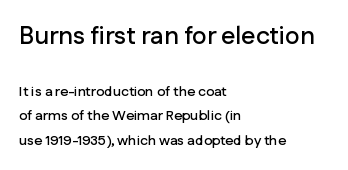
The image shows 25 px text type, upright; set left-aligned, line spacing 1.73x, normal letter spacing, not underlined; the first (top) block is 1.79x larger.
